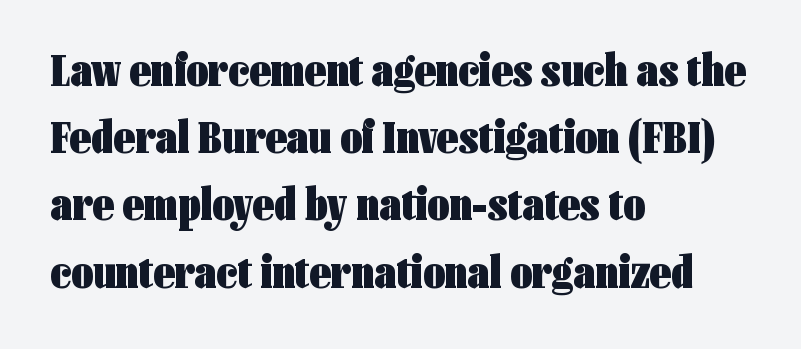
Q: Is the text bold? A: Yes.
Q: Is the text italic (slanted)? A: No, it is upright.
Q: Is the typeface a serif or a sans-serif typeface? A: Sans-serif.
Q: Is the text underlined? A: No.
Q: How is the paragraph aligned? A: Left-aligned.
Q: Is the spacing between letters normal or unusually wide? A: Normal.
Q: Is the spacing between lines tight, normal or loose? A: Normal.
Q: Width (condensed, normal, or wide)? A: Condensed.
Q: Stroke contrast? A: Low.
Q: x-height? A: Medium.
Q: Monospaced? A: No.
